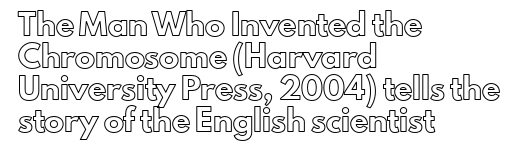
The image shows 20 px text type, upright; set left-aligned, normal line spacing (1.6x), normal letter spacing, not underlined.
